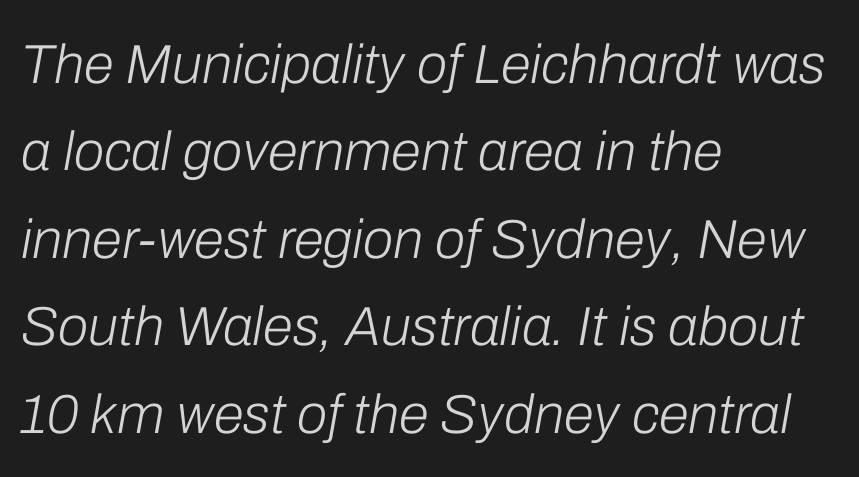
The image shows 55 px light type, italic (leaning right); set left-aligned, normal line spacing (1.59x), normal letter spacing, not underlined; low stroke contrast and a medium x-height.
